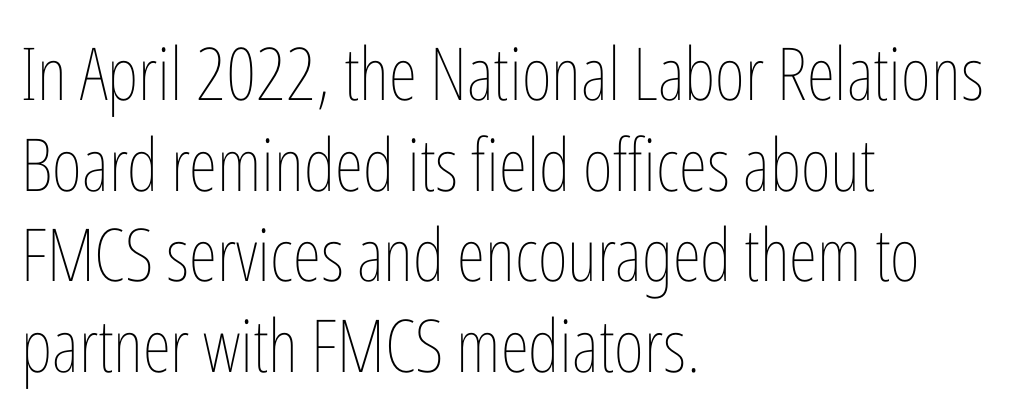
Q: Is the text bold? A: No.
Q: Is the text italic (slanted)? A: No, it is upright.
Q: Is the text underlined? A: No.
Q: How is the paragraph aligned? A: Left-aligned.
Q: Is the spacing between letters normal or unusually wide? A: Normal.
Q: Width (condensed, normal, or wide)? A: Condensed.
Q: Stroke contrast? A: Low.
Q: x-height? A: Medium.
Q: Monospaced? A: No.
